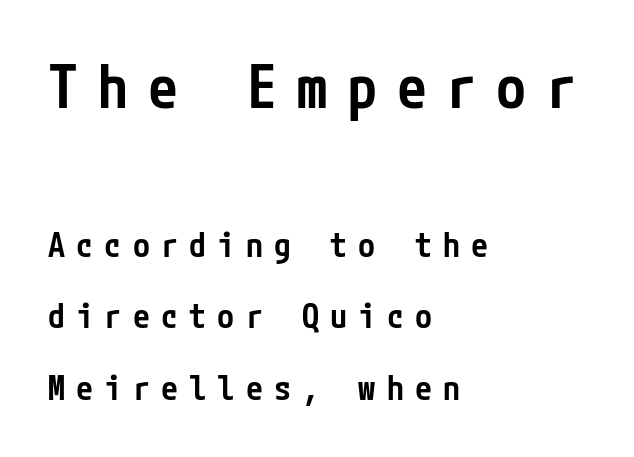
Q: Is the text bold? A: Semi-bold.
Q: Is the text italic (slanted)? A: No, it is upright.
Q: Is the typeface a serif or a sans-serif typeface? A: Sans-serif.
Q: Is the text underlined? A: No.
Q: How is the paragraph aligned? A: Left-aligned.
Q: Is the spacing between letters normal or unusually wide? A: Unusually wide.
Q: Is the spacing between lines tight, normal or loose? A: Loose.
Q: Which block of text is set in a larger size, the first (top) or the second (bottom)? A: The first (top) one.
Q: Width (condensed, normal, or wide)? A: Condensed.
Q: Stroke contrast? A: Low.
Q: x-height? A: Medium.
